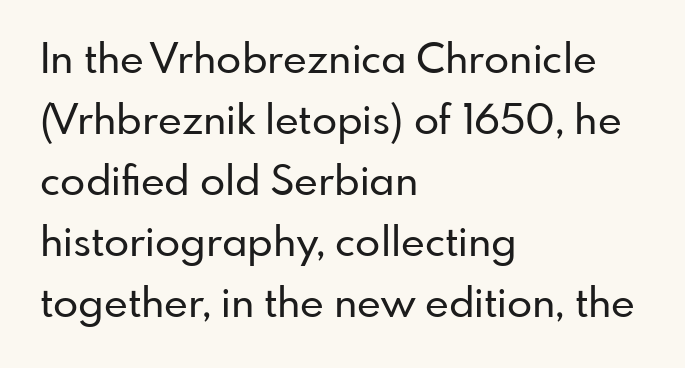
The image shows 41 px sans-serif type, upright; set left-aligned, normal line spacing (1.49x), normal letter spacing, not underlined; low stroke contrast and a small x-height.
